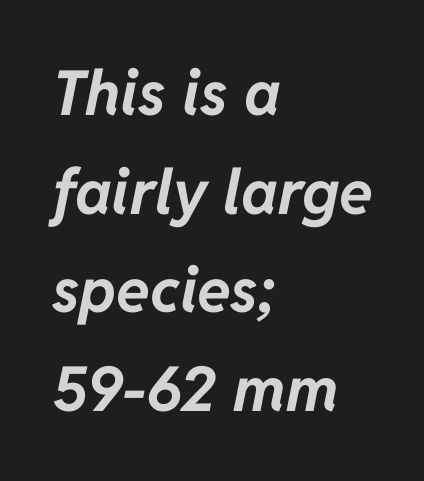
{"italic": "yes", "lean": "right", "slant_degrees": 11, "bold": "yes", "weight": "bold", "width": "normal", "stroke_contrast": "low", "x_height": "medium", "monospaced": "no", "underline": "no", "align": "left", "line_spacing": "normal", "line_spacing_ratio": 1.59, "letter_spacing": "normal", "letter_spacing_em": 0.0, "glyph_px": 62}
